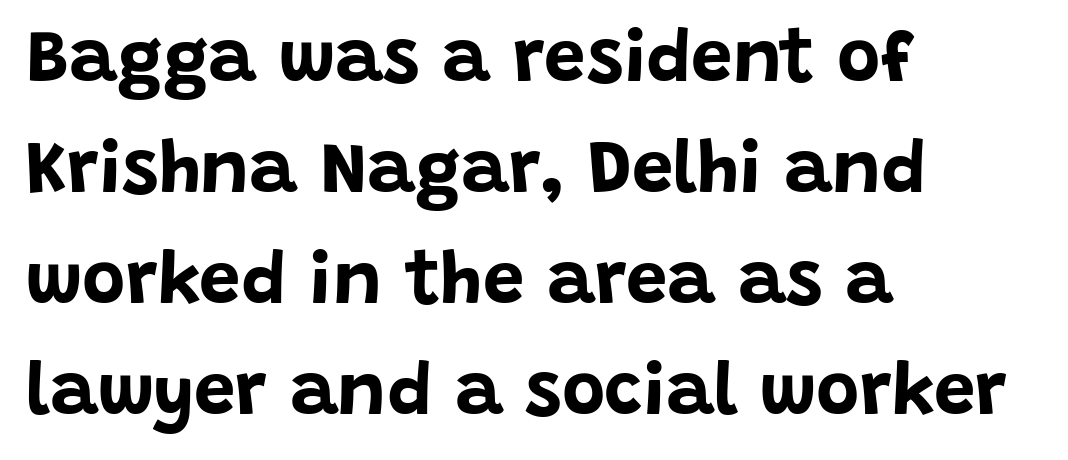
Upright lettering throughout. The passage shown is typed in a proportional face where columns would drift. Honestly, the letter spacing is just normal — you wouldn't notice it. Does the leading feel generous? No, just average. This sample uses a sans-serif face.
